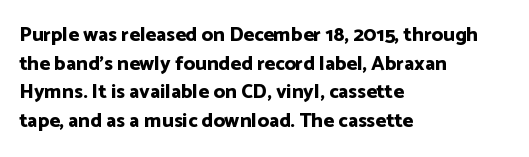
{"italic": "no", "bold": "yes", "underline": "no", "align": "left", "line_spacing": "normal", "line_spacing_ratio": 1.43, "letter_spacing": "normal", "letter_spacing_em": 0.0, "glyph_px": 20}
